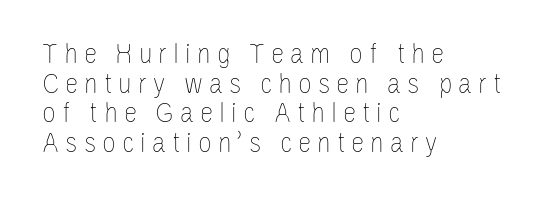
{"italic": "no", "bold": "no", "weight": "thin", "width": "condensed", "stroke_contrast": "low", "x_height": "large", "monospaced": "no", "underline": "no", "align": "left", "line_spacing": "tight", "line_spacing_ratio": 0.99, "letter_spacing": "wide", "letter_spacing_em": 0.2, "glyph_px": 30}
